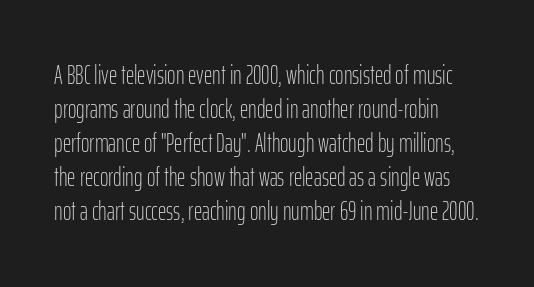
The image shows 26 px text type, upright; set normal line spacing (1.31x), normal letter spacing, not underlined.
